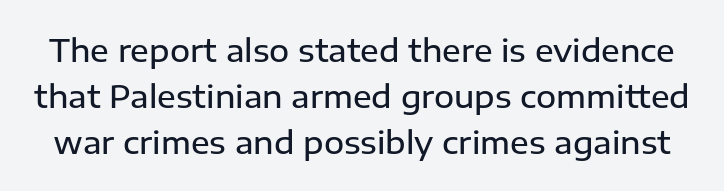
The image shows 31 px semibold sans-serif type, upright; set normal line spacing (1.48x), normal letter spacing, not underlined; low stroke contrast and a medium x-height.
